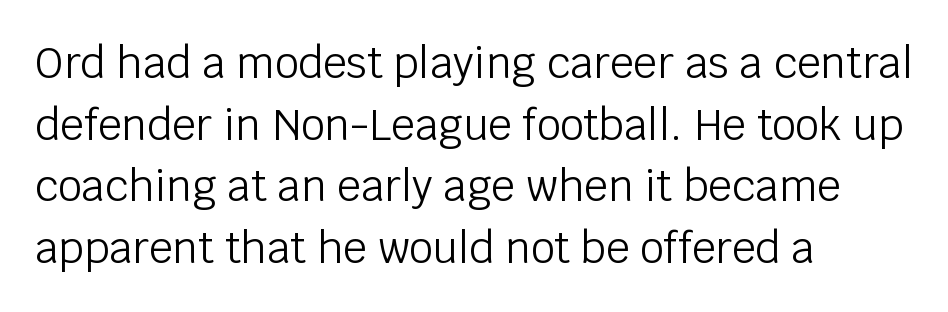
These lines are set flush left with a ragged right edge. The strokes are not fattened; the text isn't bold. The letters stand straight up with perfectly vertical stems. One glance says typical: line gaps are just what's usual.
